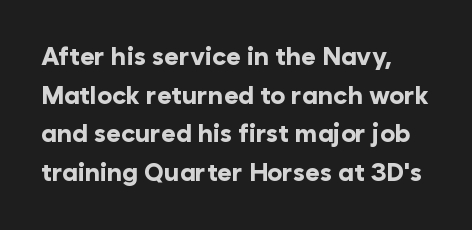
The image shows 25 px bold type, upright; set normal line spacing (1.55x), normal letter spacing, not underlined.
